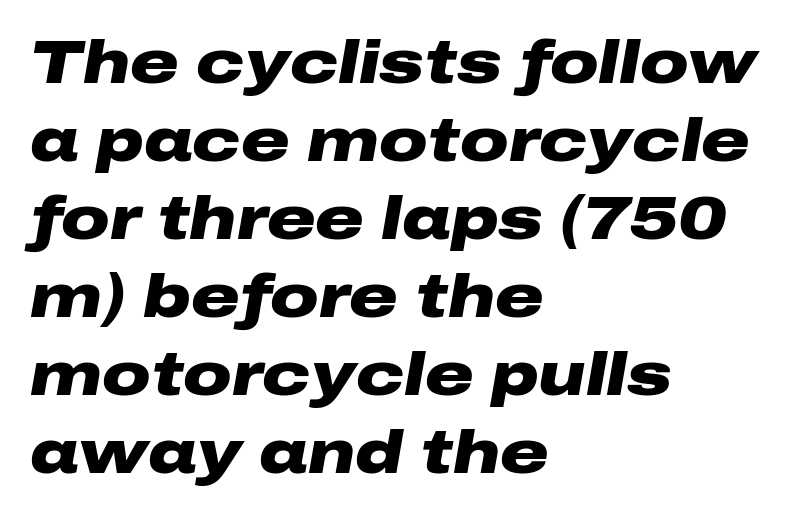
Q: Is the text bold? A: Yes.
Q: Is the text italic (slanted)? A: Yes, it leans right by about 10 degrees.
Q: Is the text underlined? A: No.
Q: How is the paragraph aligned? A: Left-aligned.
Q: Is the spacing between letters normal or unusually wide? A: Normal.
Q: Is the spacing between lines tight, normal or loose? A: Normal.
Q: Width (condensed, normal, or wide)? A: Wide.
Q: Stroke contrast? A: Low.
Q: x-height? A: Medium.
Q: Monospaced? A: No.
